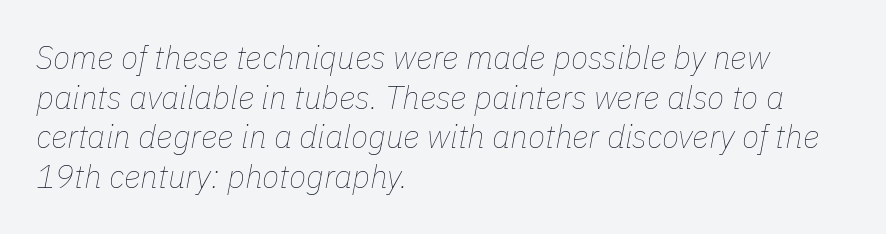
Casual observation: everything's shoved over to the left. It's the slanting kind of type. Spacing verdict: proportional, widths tailored to each character. The letters look calm and open, with moderate or lighter stems. Honestly, the letter spacing is just normal — you wouldn't notice it. The gap between lines stays unmarked.
